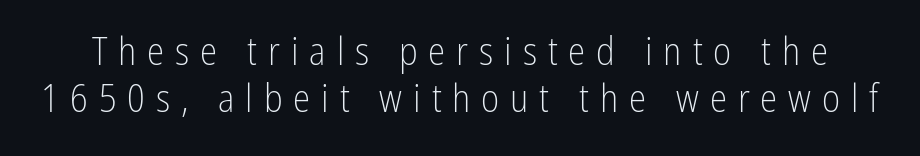
The image shows 39 px light, condensed sans-serif type, upright; set line spacing 1.21x, unusually wide letter spacing (+0.28 em), not underlined; low stroke contrast and a medium x-height.
